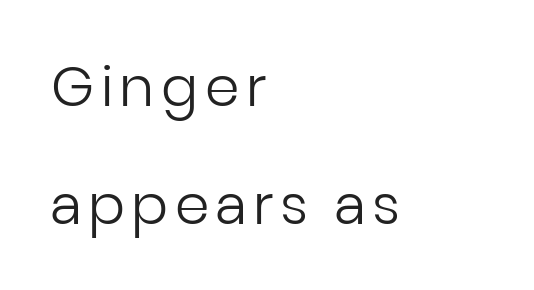
Q: Is the text bold? A: No.
Q: Is the text italic (slanted)? A: No, it is upright.
Q: Is the typeface a serif or a sans-serif typeface? A: Sans-serif.
Q: Is the text underlined? A: No.
Q: How is the paragraph aligned? A: Left-aligned.
Q: Is the spacing between lines tight, normal or loose? A: Loose.
Q: Width (condensed, normal, or wide)? A: Normal.
Q: Stroke contrast? A: Low.
Q: x-height? A: Medium.
Q: Monospaced? A: No.
